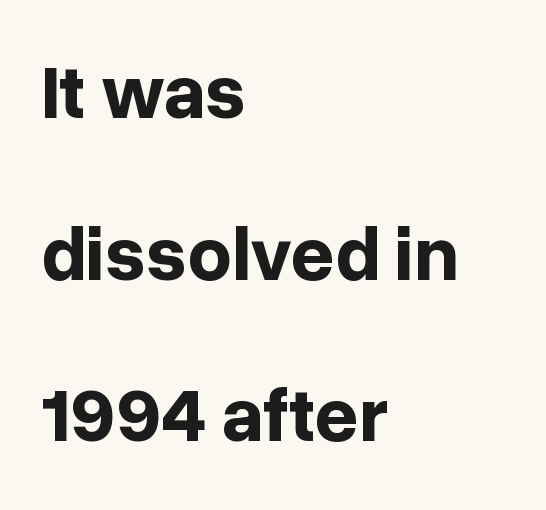
The image shows 77 px bold sans-serif type, upright; set left-aligned, loose line spacing (2.1x), normal letter spacing, not underlined; low stroke contrast and a medium x-height.
